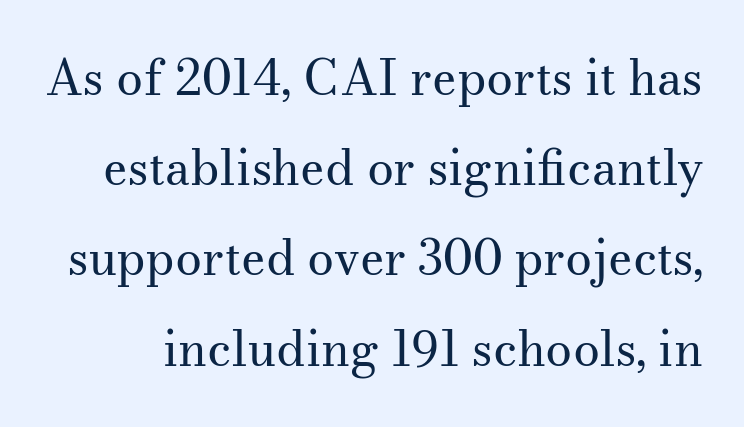
Font category for this specimen: serif. In terms of posture, this sample is upright. Letters have the restrained weight of plain body copy at most. The rendering uses natural spacing where letterforms have individual widths.
